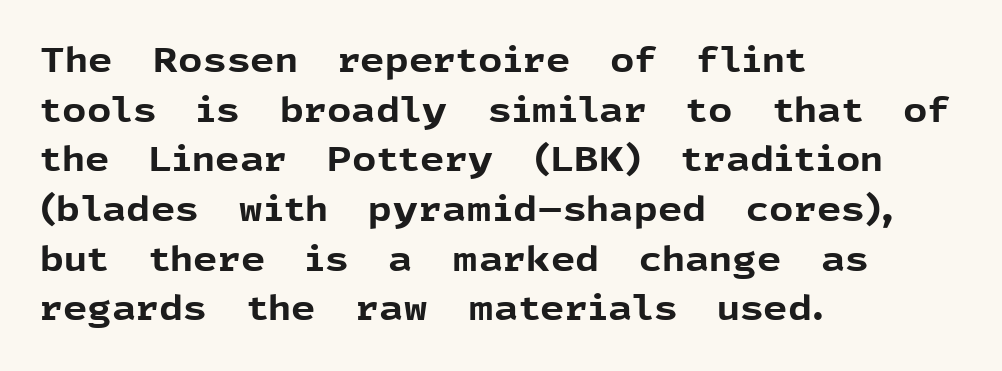
The image shows 34 px bold sans-serif type, upright; set left-aligned, normal line spacing (1.46x), normal letter spacing, not underlined; a medium x-height.
